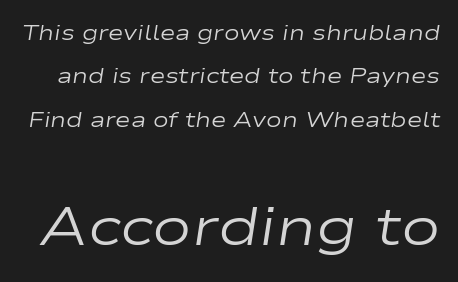
The image shows 53 px regular-weight, wide type, italic (leaning right); set loose line spacing (2.07x), normal letter spacing, not underlined; the second (bottom) block is 2.52x larger; low stroke contrast and a medium x-height.
